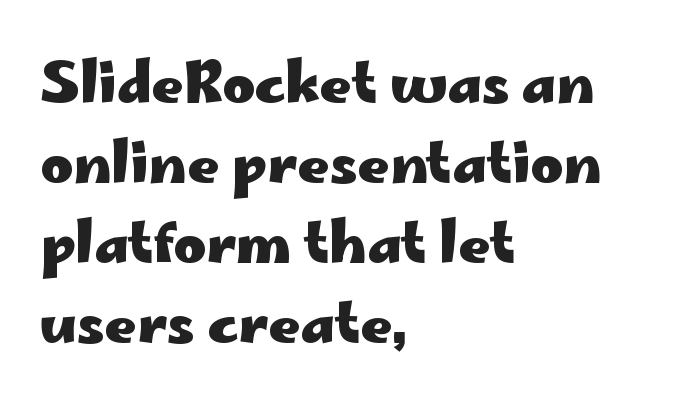
The image shows 56 px heavy, wide sans-serif type, upright; set left-aligned, normal line spacing (1.43x), normal letter spacing, not underlined; low stroke contrast and a small x-height.
